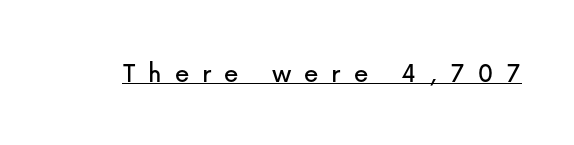
Each letter's strokes conclude bluntly, with no projecting serifs. Quick note: underline on. Here the designer chose a conventional face with non-uniform glyph widths. Each word looks stretched out because of the extra space between its letters.
